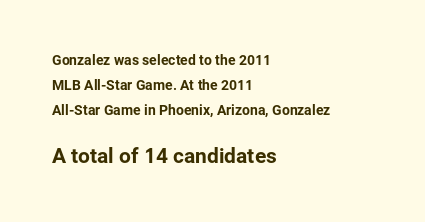
The baseline area is clear. Compared with a centered layout, this one pins lines to the left instead. Bigger letters appear in the bottom chunk; the top chunk is reduced. Is the letter spacing exaggerated? No — it looks like the ordinary default. Rendered with straight, roman letterforms.
